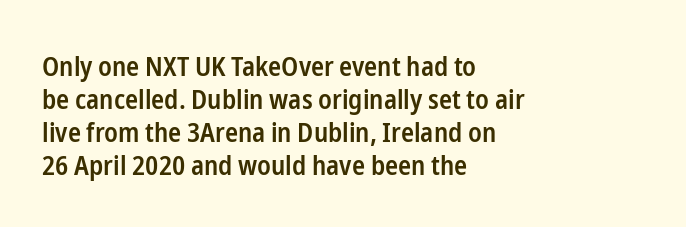
The image shows 27 px text type, upright; set left-aligned, line spacing 1.22x, normal letter spacing, not underlined.
